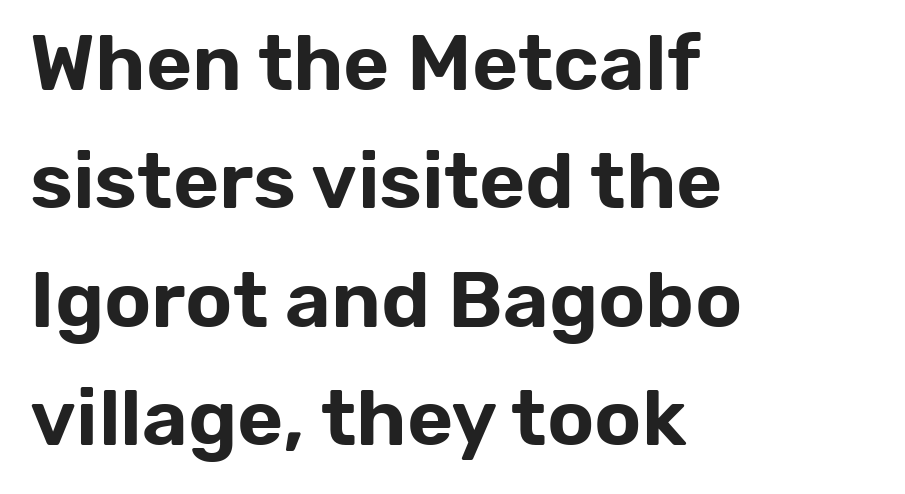
{"serif": "no", "italic": "no", "width": "normal", "stroke_contrast": "low", "x_height": "medium", "monospaced": "no", "underline": "no", "align": "left", "line_spacing": "normal", "line_spacing_ratio": 1.5, "letter_spacing": "normal", "letter_spacing_em": 0.0, "glyph_px": 79}
